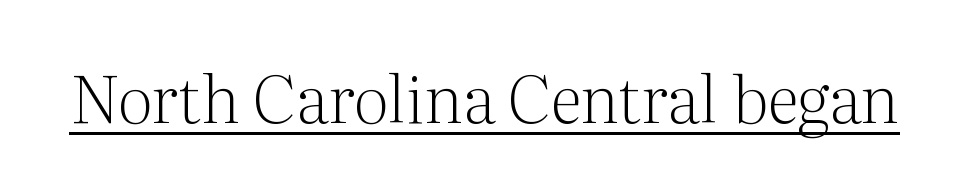
{"serif": "yes", "italic": "no", "bold": "no", "weight": "light", "width": "normal", "stroke_contrast": "medium", "x_height": "medium", "monospaced": "no", "underline": "yes", "letter_spacing": "normal", "letter_spacing_em": 0.0, "glyph_px": 65}
